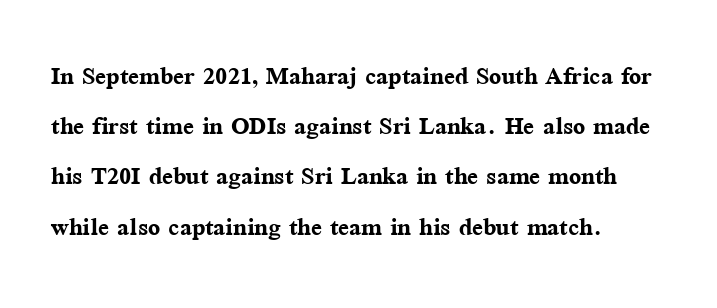
The image shows 32 px semibold serif type, upright; set left-aligned, normal line spacing (1.57x), normal letter spacing, not underlined; medium stroke contrast and a medium x-height.
